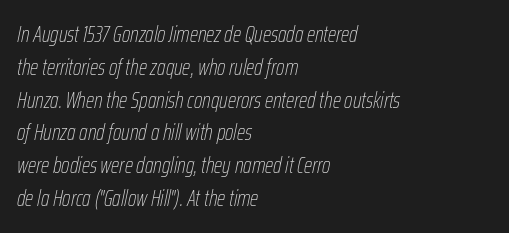
{"italic": "yes", "lean": "right", "slant_degrees": 12, "bold": "no", "underline": "no", "align": "left", "line_spacing": "normal", "line_spacing_ratio": 1.49, "letter_spacing": "normal", "letter_spacing_em": 0.0, "glyph_px": 22}
